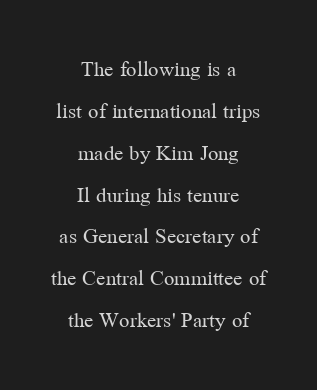
Q: Is the text bold? A: No.
Q: Is the text italic (slanted)? A: No, it is upright.
Q: Is the text underlined? A: No.
Q: How is the paragraph aligned? A: Centered.
Q: Is the spacing between letters normal or unusually wide? A: Normal.
